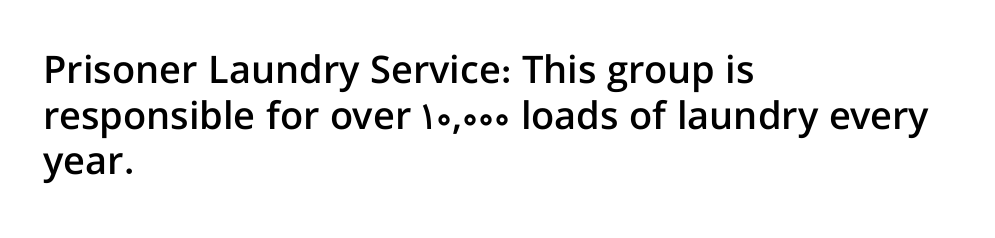
Q: Is the text bold? A: Semi-bold.
Q: Is the text italic (slanted)? A: No, it is upright.
Q: Is the typeface a serif or a sans-serif typeface? A: Sans-serif.
Q: Is the text underlined? A: No.
Q: How is the paragraph aligned? A: Left-aligned.
Q: Is the spacing between letters normal or unusually wide? A: Normal.
Q: Width (condensed, normal, or wide)? A: Normal.
Q: Stroke contrast? A: Low.
Q: x-height? A: Medium.
Q: Monospaced? A: No.
